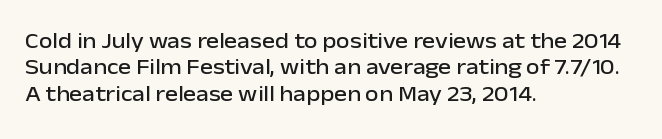
{"italic": "no", "underline": "no", "align": "left", "line_spacing_ratio": 1.2, "letter_spacing": "normal", "letter_spacing_em": 0.0, "glyph_px": 22}
